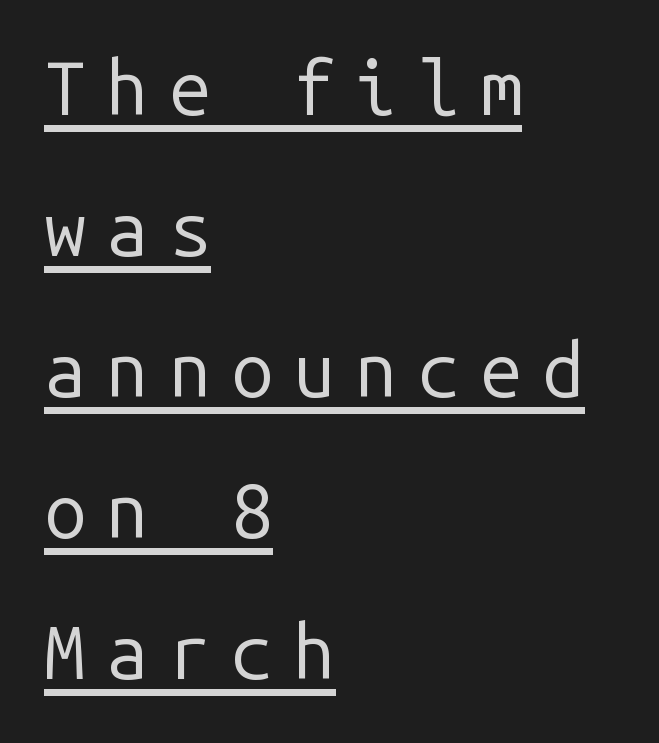
The image shows 75 px regular-weight sans-serif type, upright, monospaced; set left-aligned, line spacing 1.88x, unusually wide letter spacing (+0.27 em), underlined; low stroke contrast and a medium x-height.
